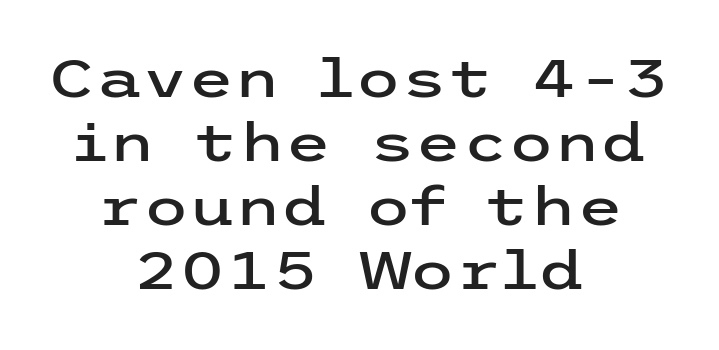
The image shows 53 px wide sans-serif type, upright; set centered, line spacing 1.21x, normal letter spacing, not underlined; low stroke contrast and a medium x-height.
